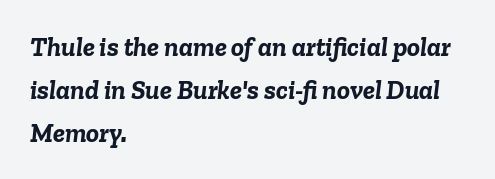
In CSS terms this would be text-align: left. Honestly, the letter spacing is just normal — you wouldn't notice it. How would I describe the line gaps? Plain and ordinary. Yep, that's italic — everything's leaning. The passage shown is emphatically bold. Anything drawn beneath the words? Only blank space.
